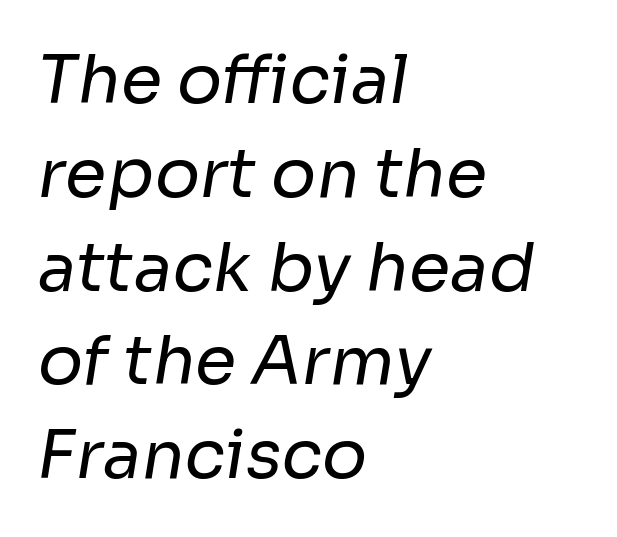
Glyph-to-glyph distance matches everyday printed text. Character widths vary here, with narrow letters taking less room than wide ones. The font sits on the lighter half of the weight spectrum, regular included. This block has exactly the height ordinary leading produces. This rendering uses left alignment, leaving the right contour irregular.
